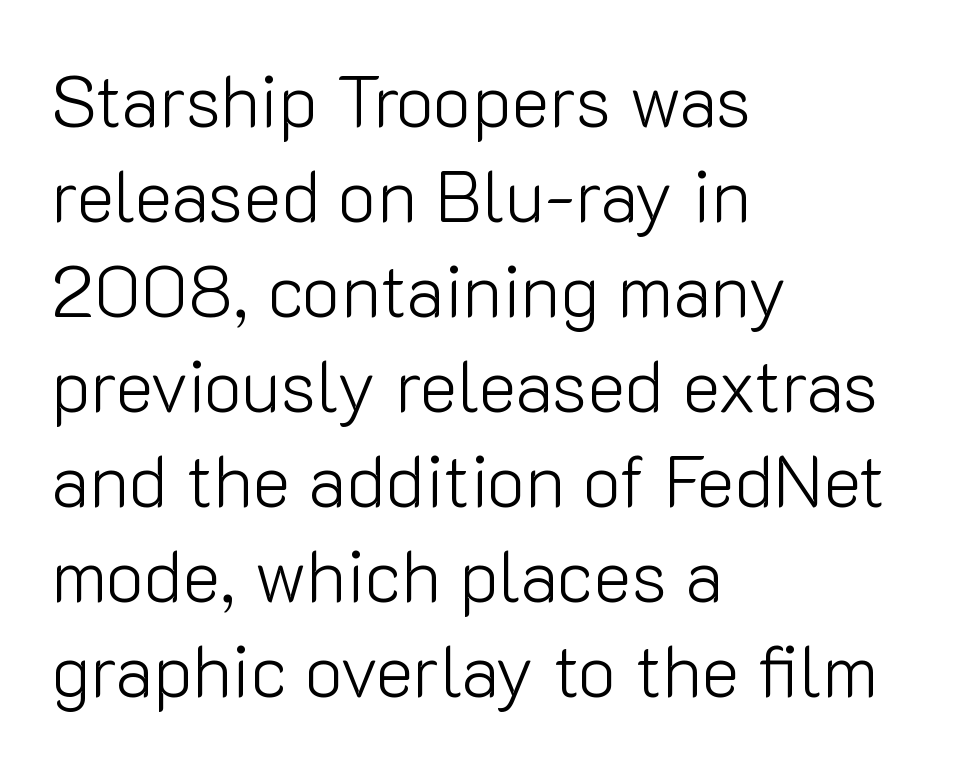
Q: Is the text bold? A: No.
Q: Is the text italic (slanted)? A: No, it is upright.
Q: Is the typeface a serif or a sans-serif typeface? A: Sans-serif.
Q: Is the text underlined? A: No.
Q: How is the paragraph aligned? A: Left-aligned.
Q: Is the spacing between letters normal or unusually wide? A: Normal.
Q: Is the spacing between lines tight, normal or loose? A: Normal.
Q: Width (condensed, normal, or wide)? A: Normal.
Q: Stroke contrast? A: Low.
Q: x-height? A: Medium.
Q: Monospaced? A: No.
